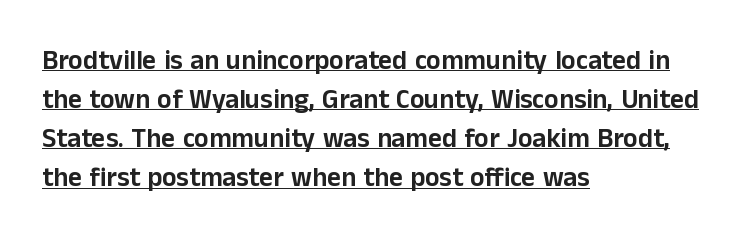
Q: Is the text italic (slanted)? A: No, it is upright.
Q: Is the text underlined? A: Yes.
Q: How is the paragraph aligned? A: Left-aligned.
Q: Is the spacing between letters normal or unusually wide? A: Normal.
Q: Is the spacing between lines tight, normal or loose? A: Normal.
